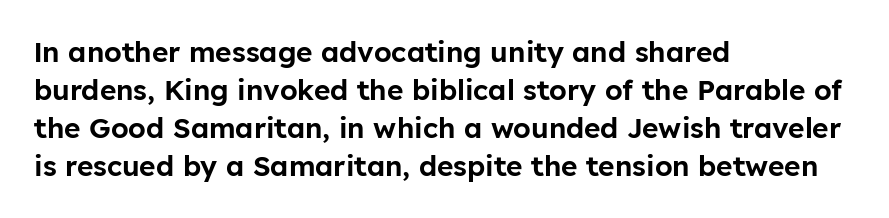
The image shows 28 px sans-serif type, upright; set left-aligned, normal line spacing (1.36x), normal letter spacing, not underlined; low stroke contrast and a medium x-height.
